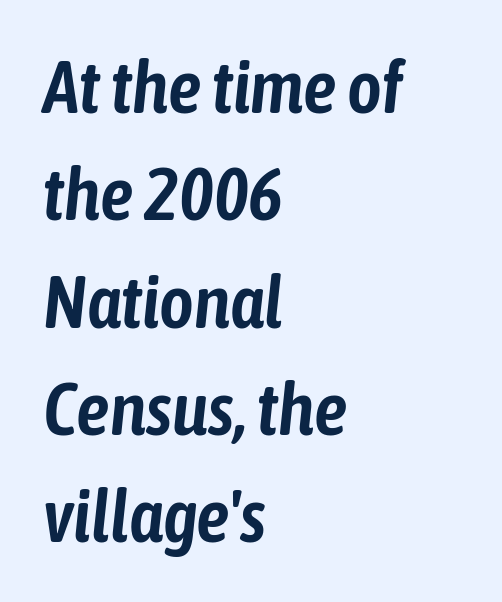
Q: Is the text italic (slanted)? A: Yes, it leans right by about 6 degrees.
Q: Is the text underlined? A: No.
Q: How is the paragraph aligned? A: Left-aligned.
Q: Is the spacing between letters normal or unusually wide? A: Normal.
Q: Is the spacing between lines tight, normal or loose? A: Normal.
Q: Width (condensed, normal, or wide)? A: Condensed.
Q: Stroke contrast? A: Low.
Q: x-height? A: Medium.
Q: Monospaced? A: No.
